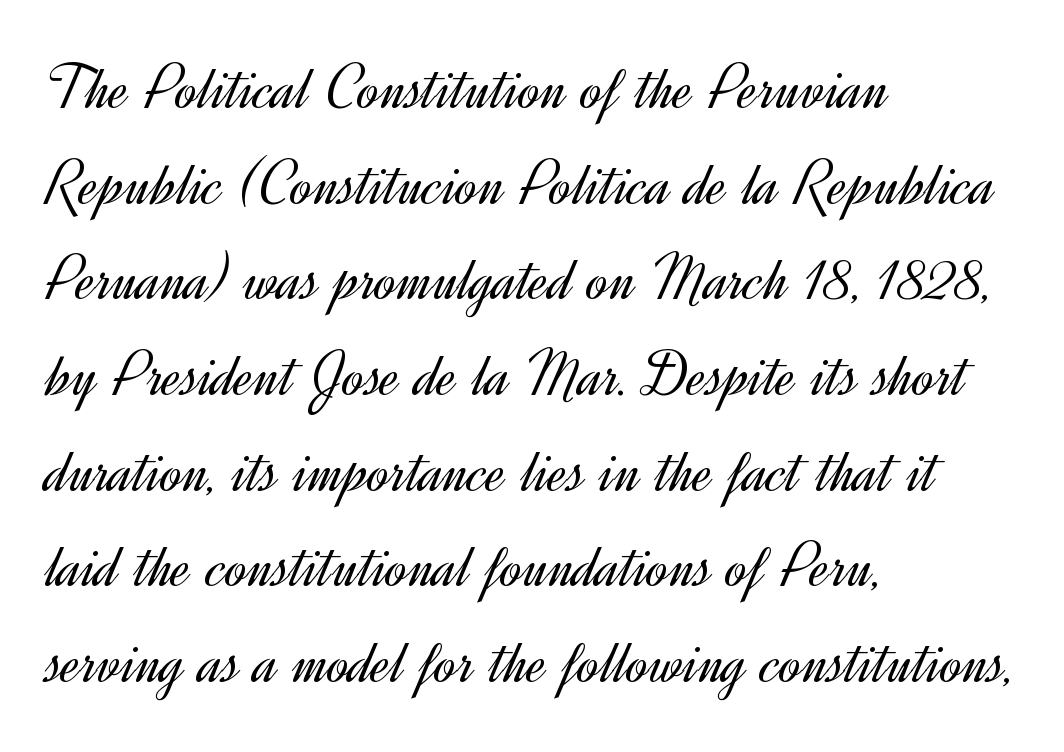
{"serif": "no", "bold": "no", "weight": "light", "width": "normal", "x_height": "small", "monospaced": "no", "underline": "no", "align": "left", "line_spacing": "normal", "line_spacing_ratio": 1.45, "letter_spacing": "normal", "letter_spacing_em": 0.0, "glyph_px": 66}
